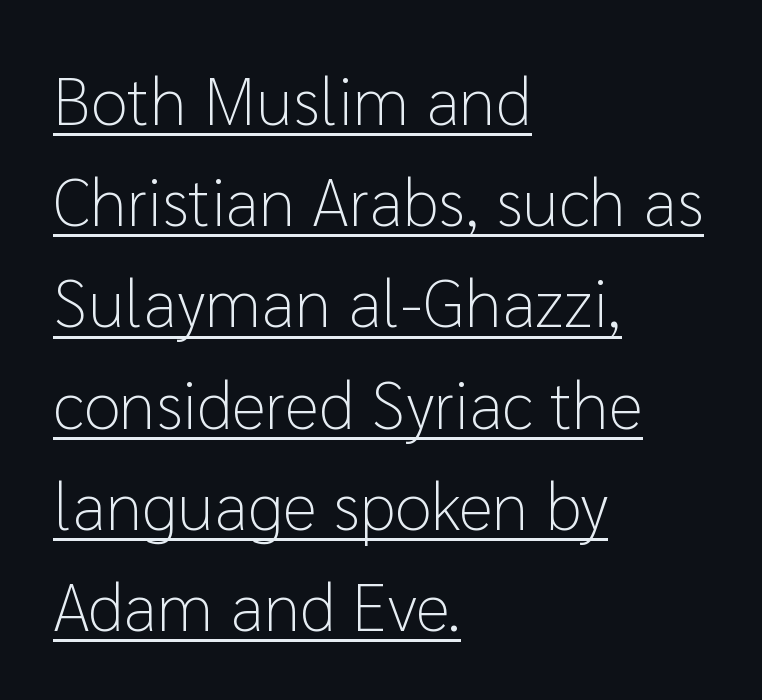
The image shows 67 px light sans-serif type, upright; set left-aligned, normal line spacing (1.51x), normal letter spacing, underlined; low stroke contrast and a medium x-height.
